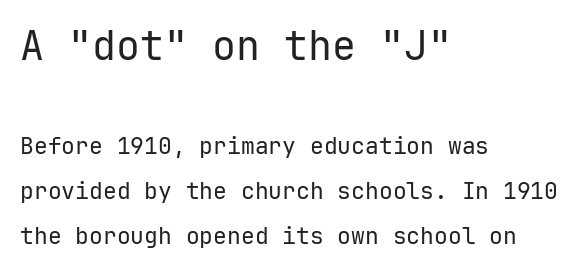
Every character here occupies the same horizontal width, giving the sample a typewriter-like rhythm. A quiet, ordinary-to-light weight characterises the typeface. This sample uses an upright cut, with every glyph sitting square on the baseline. Is the block centered? No — it sits flush against the left margin. Does the bottom block carry the larger type? No, the top block does.
